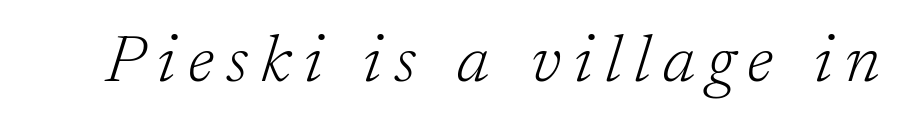
Q: Is the text bold? A: No.
Q: Is the text italic (slanted)? A: Yes, it leans right by about 17 degrees.
Q: Is the typeface a serif or a sans-serif typeface? A: Serif.
Q: Is the text underlined? A: No.
Q: Width (condensed, normal, or wide)? A: Normal.
Q: Stroke contrast? A: Low.
Q: x-height? A: Medium.
Q: Monospaced? A: No.
